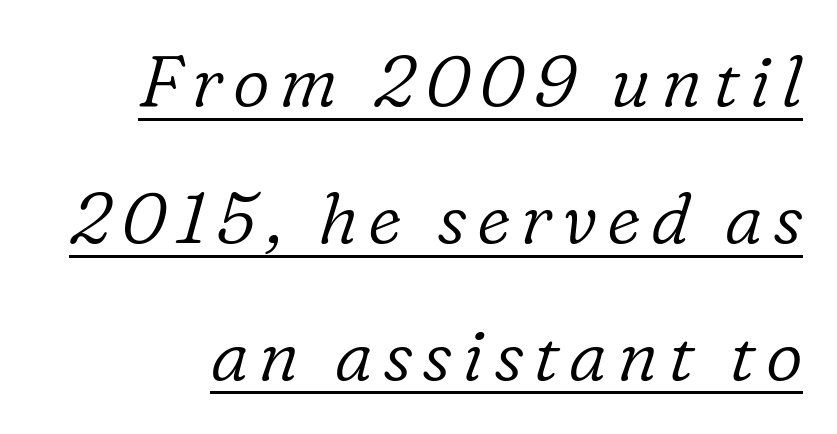
Q: Is the text bold? A: No.
Q: Is the text italic (slanted)? A: Yes, it leans right by about 16 degrees.
Q: Is the typeface a serif or a sans-serif typeface? A: Serif.
Q: Is the text underlined? A: Yes.
Q: Is the spacing between lines tight, normal or loose? A: Loose.
Q: Width (condensed, normal, or wide)? A: Normal.
Q: Stroke contrast? A: Low.
Q: x-height? A: Medium.
Q: Monospaced? A: No.
